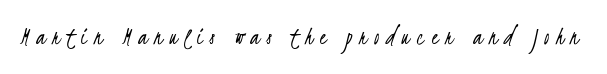
{"bold": "no", "underline": "no", "letter_spacing": "wide", "letter_spacing_em": 0.27, "glyph_px": 26}
